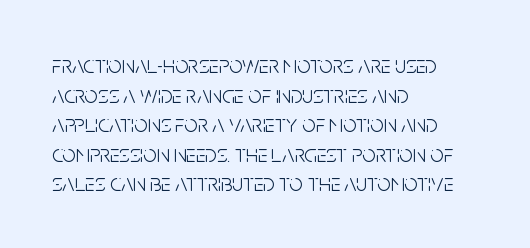
The image shows 24 px text type, upright; set left-aligned, line spacing 1.23x, normal letter spacing, not underlined.
